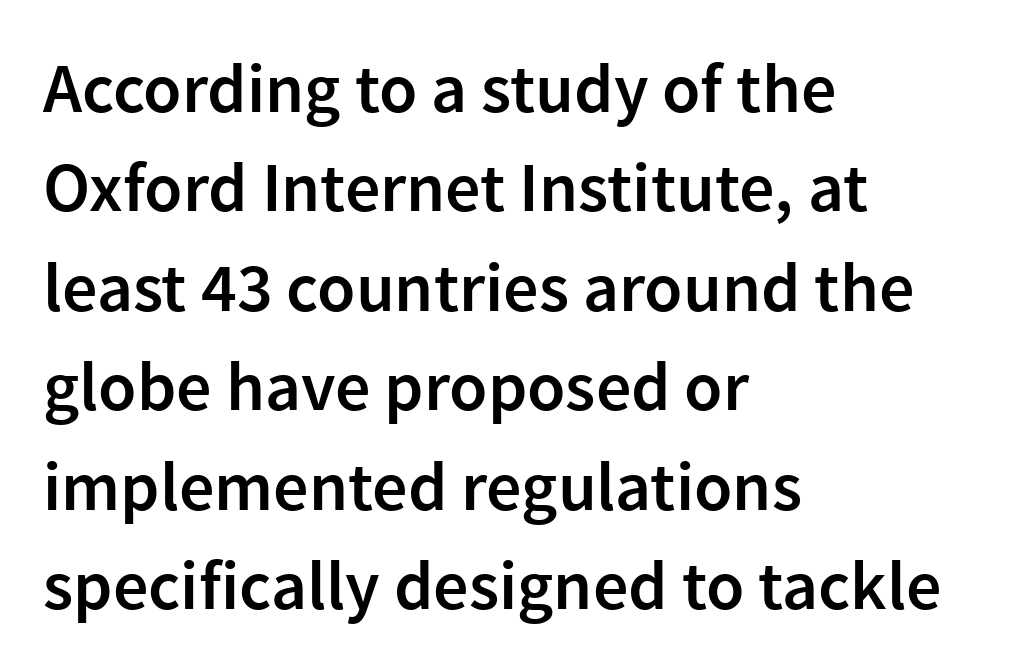
Q: Is the text bold? A: Semi-bold.
Q: Is the text italic (slanted)? A: No, it is upright.
Q: Is the typeface a serif or a sans-serif typeface? A: Sans-serif.
Q: Is the text underlined? A: No.
Q: How is the paragraph aligned? A: Left-aligned.
Q: Is the spacing between letters normal or unusually wide? A: Normal.
Q: Is the spacing between lines tight, normal or loose? A: Normal.
Q: Width (condensed, normal, or wide)? A: Normal.
Q: x-height? A: Medium.
Q: Monospaced? A: No.
